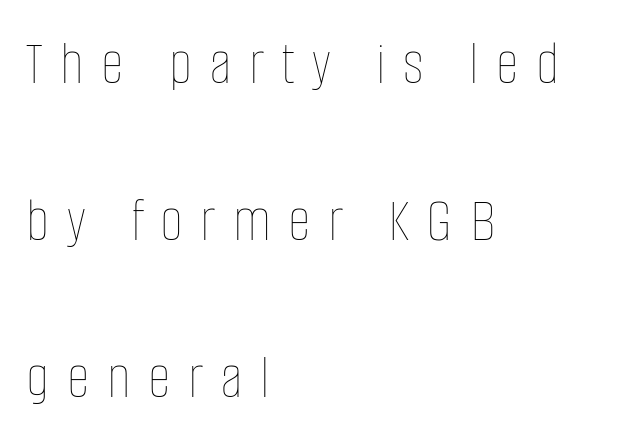
Q: Is the text bold? A: No.
Q: Is the text italic (slanted)? A: No, it is upright.
Q: Is the text underlined? A: No.
Q: How is the paragraph aligned? A: Left-aligned.
Q: Is the spacing between letters normal or unusually wide? A: Unusually wide.
Q: Is the spacing between lines tight, normal or loose? A: Loose.
Q: Width (condensed, normal, or wide)? A: Condensed.
Q: Stroke contrast? A: Low.
Q: x-height? A: Large.
Q: Monospaced? A: No.
